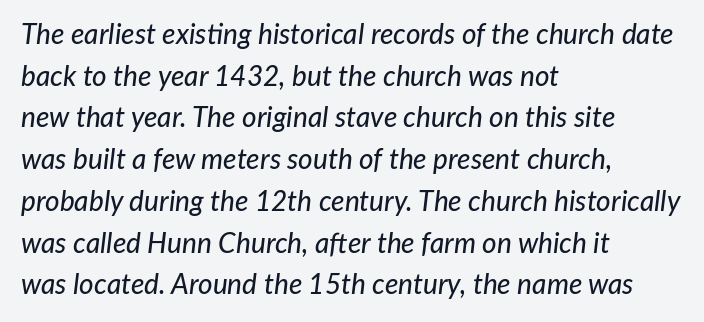
The image shows 28 px text type, italic (leaning right); set left-aligned, normal line spacing (1.49x), normal letter spacing, not underlined; low stroke contrast and a medium x-height.
